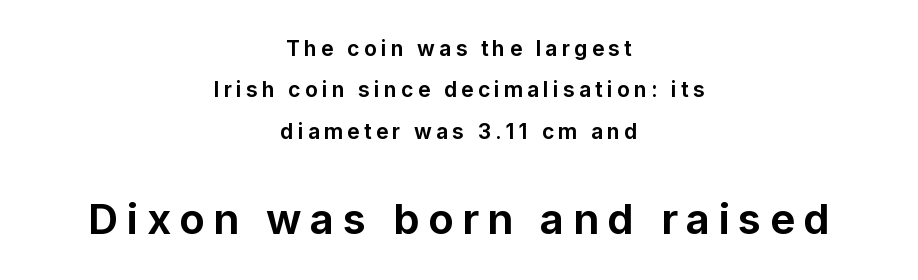
Q: Is the text bold? A: Yes.
Q: Is the text italic (slanted)? A: No, it is upright.
Q: Is the typeface a serif or a sans-serif typeface? A: Sans-serif.
Q: Is the text underlined? A: No.
Q: How is the paragraph aligned? A: Centered.
Q: Is the spacing between letters normal or unusually wide? A: Unusually wide.
Q: Is the spacing between lines tight, normal or loose? A: Loose.
Q: Which block of text is set in a larger size, the first (top) or the second (bottom)? A: The second (bottom) one.
Q: Width (condensed, normal, or wide)? A: Normal.
Q: Stroke contrast? A: Low.
Q: x-height? A: Medium.
Q: Monospaced? A: No.
